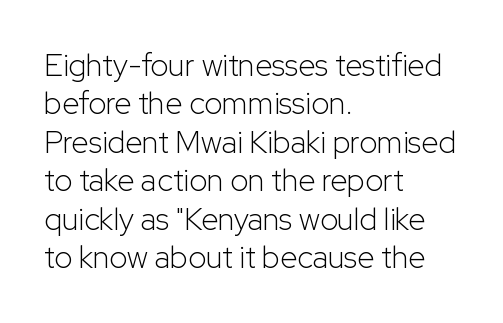
{"serif": "no", "italic": "no", "bold": "no", "weight": "light", "width": "normal", "stroke_contrast": "low", "x_height": "medium", "monospaced": "no", "underline": "no", "align": "left", "line_spacing_ratio": 1.24, "letter_spacing": "normal", "letter_spacing_em": 0.0, "glyph_px": 31}
